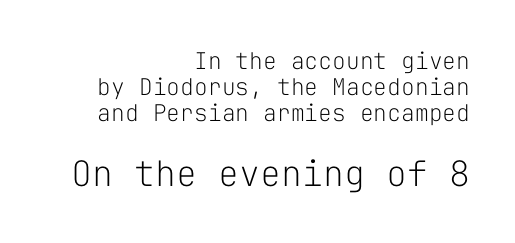
Q: Is the text bold? A: No.
Q: Is the text italic (slanted)? A: No, it is upright.
Q: Is the typeface a serif or a sans-serif typeface? A: Sans-serif.
Q: Is the text underlined? A: No.
Q: How is the paragraph aligned? A: Right-aligned.
Q: Is the spacing between letters normal or unusually wide? A: Normal.
Q: Is the spacing between lines tight, normal or loose? A: Tight.
Q: Which block of text is set in a larger size, the first (top) or the second (bottom)? A: The second (bottom) one.
Q: Width (condensed, normal, or wide)? A: Normal.
Q: Stroke contrast? A: Low.
Q: x-height? A: Medium.
Q: Monospaced? A: Yes.
